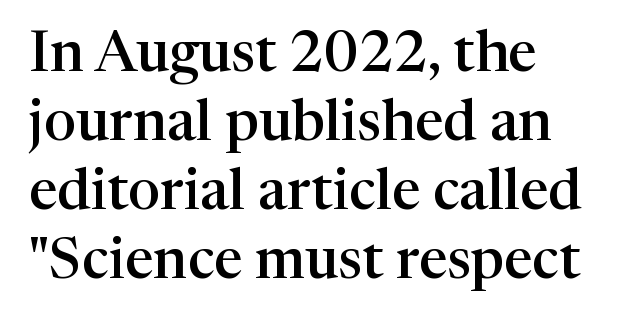
{"serif": "yes", "italic": "no", "bold": "semi", "weight": "semibold", "width": "normal", "stroke_contrast": "high", "x_height": "medium", "monospaced": "no", "underline": "no", "align": "left", "line_spacing_ratio": 1.21, "letter_spacing": "normal", "letter_spacing_em": 0.0, "glyph_px": 57}
